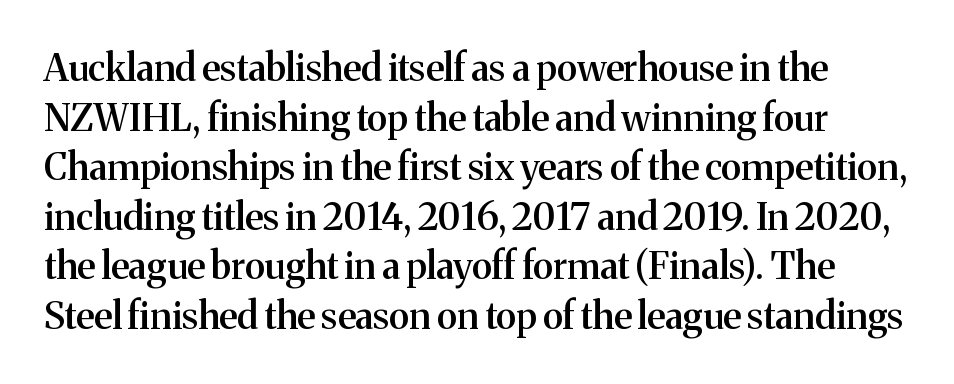
{"serif": "yes", "italic": "no", "bold": "semi", "weight": "semibold", "width": "normal", "stroke_contrast": "medium", "x_height": "medium", "monospaced": "no", "underline": "no", "line_spacing": "normal", "line_spacing_ratio": 1.34, "letter_spacing": "normal", "letter_spacing_em": 0.0, "glyph_px": 37}
